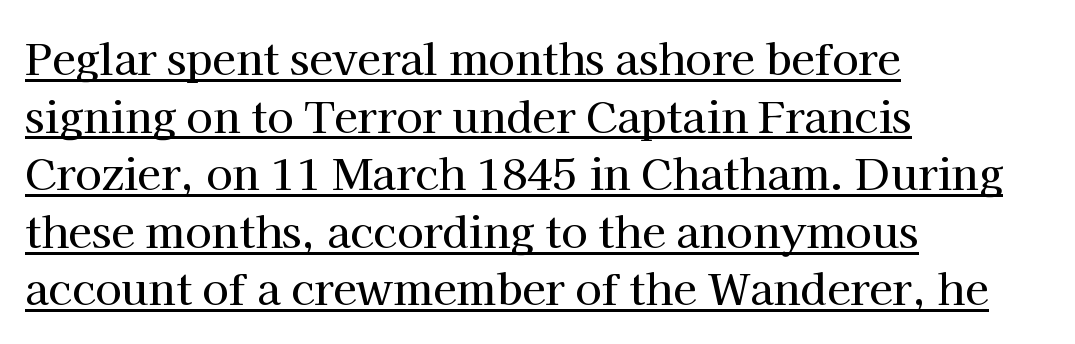
Is this a fixed-width face? No — the glyphs have proportional, varying widths. The vertical gap from one line to the next is medium. Glyph-to-glyph distance matches everyday printed text. The paragraph has a hard left edge and a soft right edge. The characters display serif detailing at their extremities.
